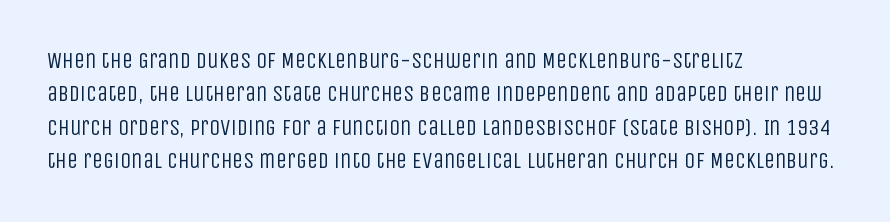
The image shows 22 px text type, upright; set left-aligned, normal line spacing (1.52x), normal letter spacing, not underlined.
